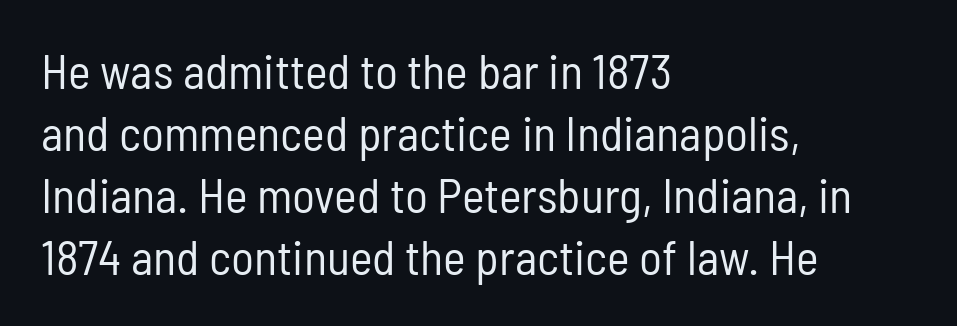
Spacing verdict: proportional, widths tailored to each character. Unlike italic type, these characters show no tilt at all. Summary of vertical rhythm: regular, with standard interline spacing. This is not heavy type; no bold has been used. The glyphs are unaccompanied by any horizontal stroke below them.
